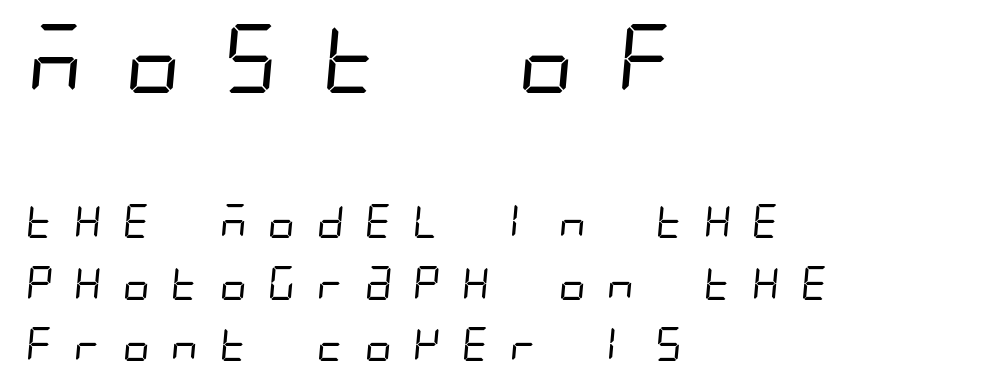
{"serif": "no", "bold": "no", "weight": "regular", "width": "condensed", "stroke_contrast": "low", "x_height": "large", "underline": "no", "align": "left", "line_spacing_ratio": 1.81, "letter_spacing": "wide", "letter_spacing_em": 0.48, "larger_block": "first", "size_ratio": 2.03, "glyph_px": 69}
